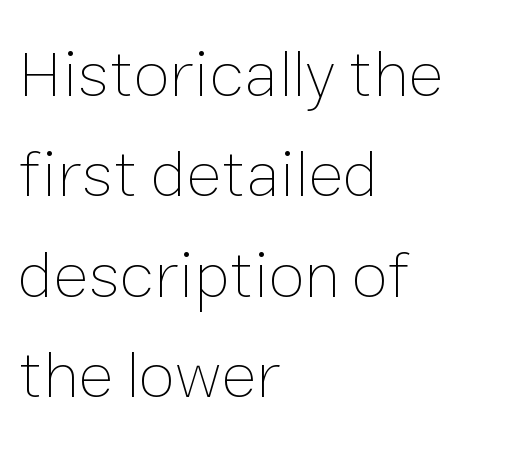
The image shows 66 px thin type, upright; set left-aligned, normal line spacing (1.52x), normal letter spacing, not underlined; low stroke contrast and a medium x-height.
